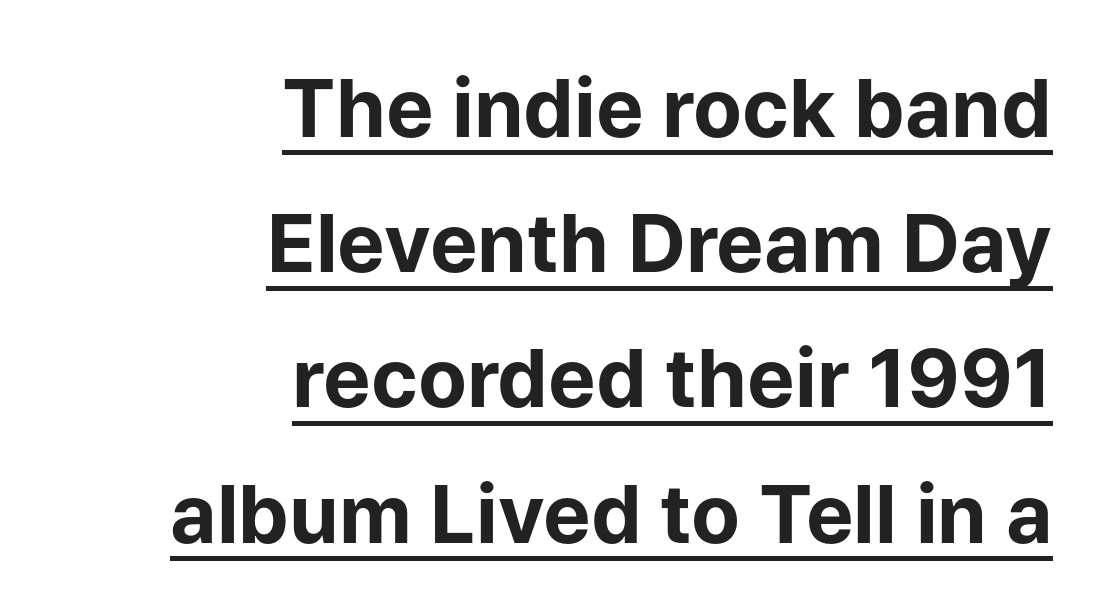
Q: Is the text bold? A: Yes.
Q: Is the text italic (slanted)? A: No, it is upright.
Q: Is the typeface a serif or a sans-serif typeface? A: Sans-serif.
Q: Is the text underlined? A: Yes.
Q: How is the paragraph aligned? A: Right-aligned.
Q: Is the spacing between letters normal or unusually wide? A: Normal.
Q: Is the spacing between lines tight, normal or loose? A: Normal.
Q: Width (condensed, normal, or wide)? A: Normal.
Q: Stroke contrast? A: Low.
Q: x-height? A: Medium.
Q: Monospaced? A: No.
